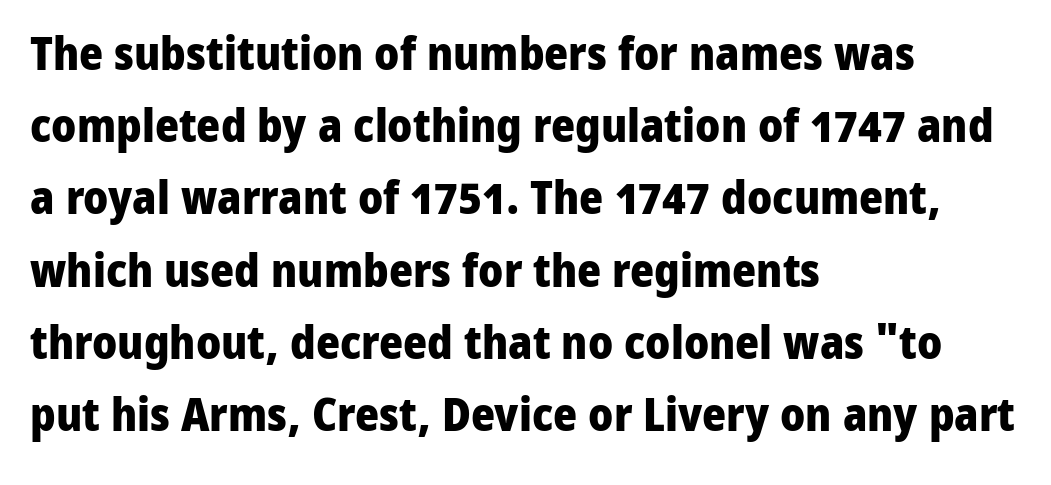
{"serif": "no", "italic": "no", "bold": "yes", "weight": "heavy", "width": "normal", "stroke_contrast": "low", "x_height": "medium", "monospaced": "no", "underline": "no", "align": "left", "line_spacing": "normal", "line_spacing_ratio": 1.57, "letter_spacing": "normal", "letter_spacing_em": 0.0, "glyph_px": 46}
